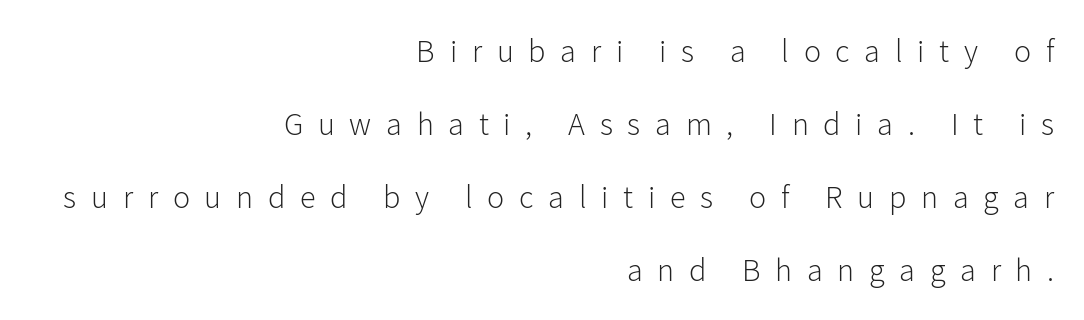
Here the designer chose a conventional face with non-uniform glyph widths. The strip under each line holds only bare page. Unbolded letterforms with no extra heft. No feet cap the strokes, marking this as sans-serif type. Caption: multi-line text, flush right, ragged left.
